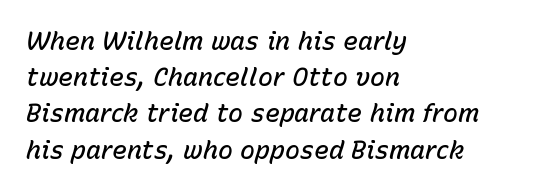
The lines are quadded left. Notice how the stems are inclined rather than vertical — that's the hallmark of italics. One glance says typical: line gaps are just what's usual. The glyphs have the mass of a demibold cut, below bold. Letters rest on an invisible, unmarked baseline.
